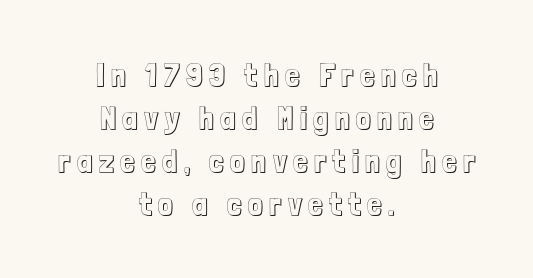
Posture: straight, roman, zero tilt. The space between consecutive lines is moderate. The passage is arranged like a title page — every line centered. The strip under each line holds only bare page. A typesetter would call this proportional, since set widths differ per character. The tracking reads as deliberately expanded to a designer's eye.
